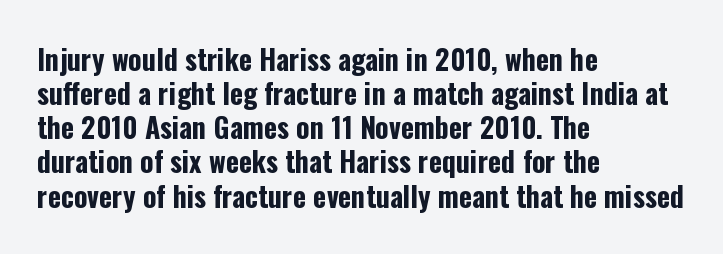
Q: Is the text bold? A: Yes.
Q: Is the text italic (slanted)? A: No, it is upright.
Q: Is the typeface a serif or a sans-serif typeface? A: Sans-serif.
Q: Is the text underlined? A: No.
Q: How is the paragraph aligned? A: Left-aligned.
Q: Is the spacing between letters normal or unusually wide? A: Normal.
Q: Width (condensed, normal, or wide)? A: Condensed.
Q: Stroke contrast? A: Low.
Q: x-height? A: Medium.
Q: Monospaced? A: No.
